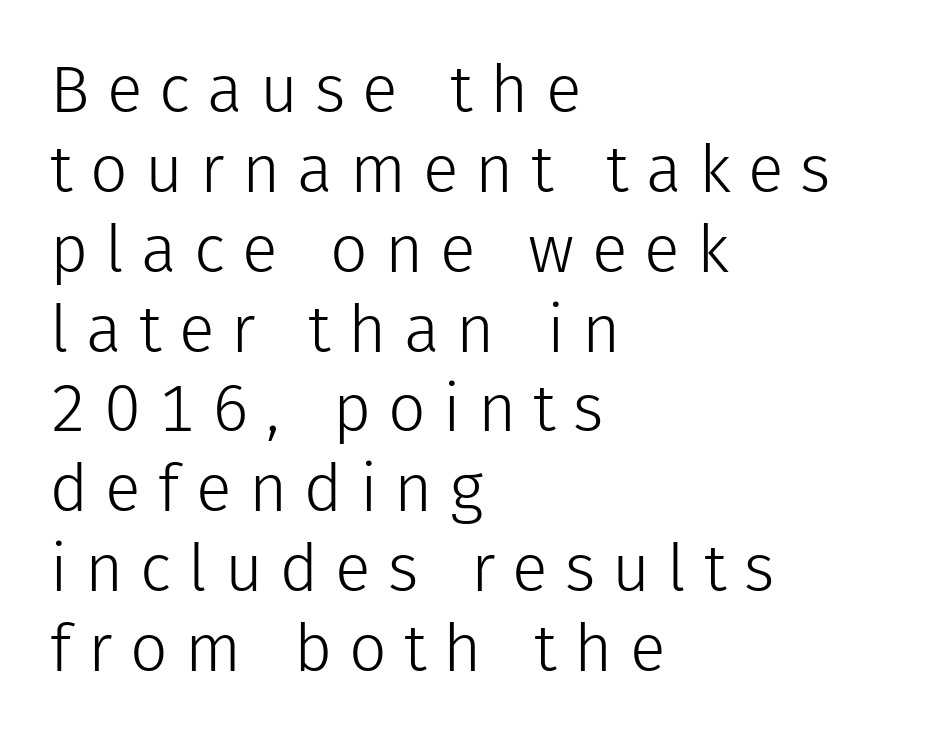
The image shows 66 px light sans-serif type, upright; set left-aligned, line spacing 1.21x, unusually wide letter spacing (+0.26 em), not underlined; low stroke contrast and a medium x-height.
